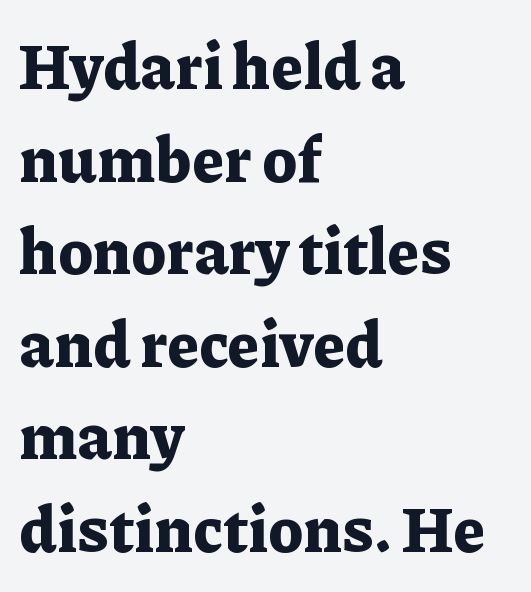
Q: Is the text bold? A: Yes.
Q: Is the text italic (slanted)? A: No, it is upright.
Q: Is the typeface a serif or a sans-serif typeface? A: Serif.
Q: Is the text underlined? A: No.
Q: How is the paragraph aligned? A: Left-aligned.
Q: Is the spacing between letters normal or unusually wide? A: Normal.
Q: Is the spacing between lines tight, normal or loose? A: Normal.
Q: Width (condensed, normal, or wide)? A: Normal.
Q: Stroke contrast? A: Low.
Q: x-height? A: Medium.
Q: Monospaced? A: No.
